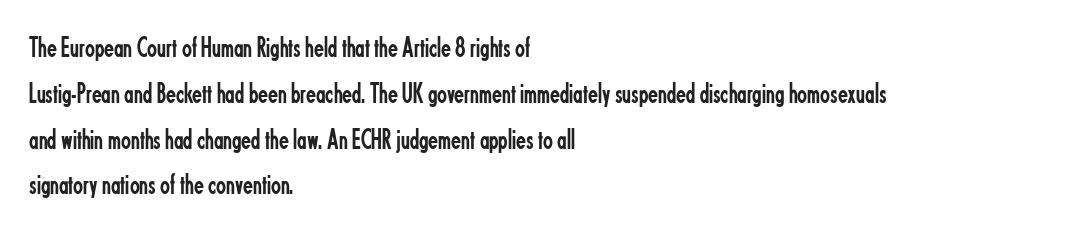
{"serif": "no", "italic": "no", "bold": "no", "weight": "regular", "width": "condensed", "stroke_contrast": "low", "x_height": "small", "monospaced": "no", "underline": "no", "align": "left", "line_spacing": "normal", "line_spacing_ratio": 1.58, "letter_spacing": "normal", "letter_spacing_em": 0.0, "glyph_px": 29}
